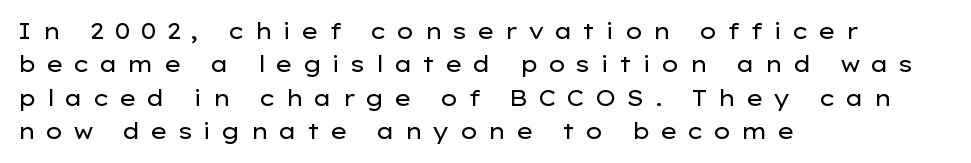
The image shows 22 px text type, upright; set left-aligned, normal line spacing (1.52x), unusually wide letter spacing (+0.43 em), not underlined.
